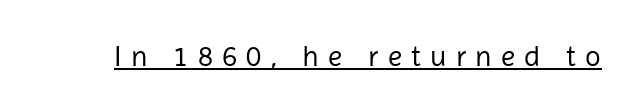
Heaviness? Minimal to ordinary, like unemphasized prose. Check the space under the baseline: a stroke is drawn there. The passage shown has open, widely tracked lettering throughout. The text was rendered using a sans face with plain stroke endings.
